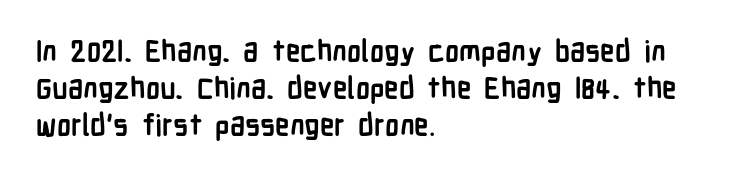
The image shows 29 px semibold, condensed sans-serif type, upright; set left-aligned, normal line spacing (1.27x), normal letter spacing, not underlined; low stroke contrast and a medium x-height.
